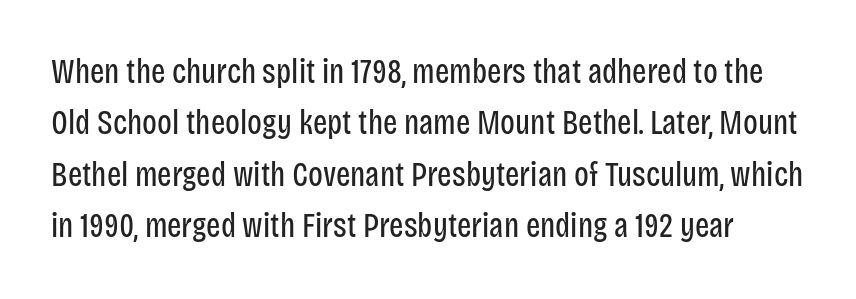
The image shows 34 px regular-weight, condensed sans-serif type, upright; set normal line spacing (1.51x), normal letter spacing, not underlined; low stroke contrast and a large x-height.
